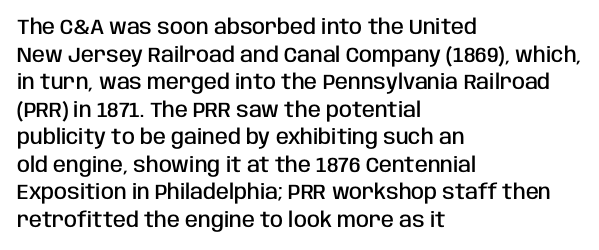
This sample uses plain, unmodified letter spacing. The foot of each line stays bare and open. The leading is moderate, giving the passage an even texture. A somewhat darkened texture: the type is semibold rather than bold.
